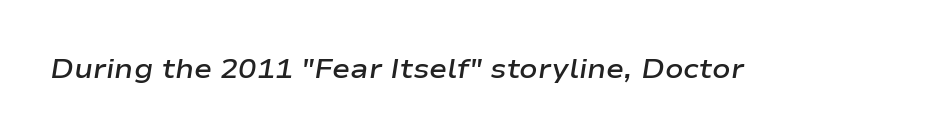
Q: Is the text bold? A: Semi-bold.
Q: Is the text italic (slanted)? A: Yes, it leans right by about 9 degrees.
Q: Is the text underlined? A: No.
Q: Is the spacing between letters normal or unusually wide? A: Normal.
